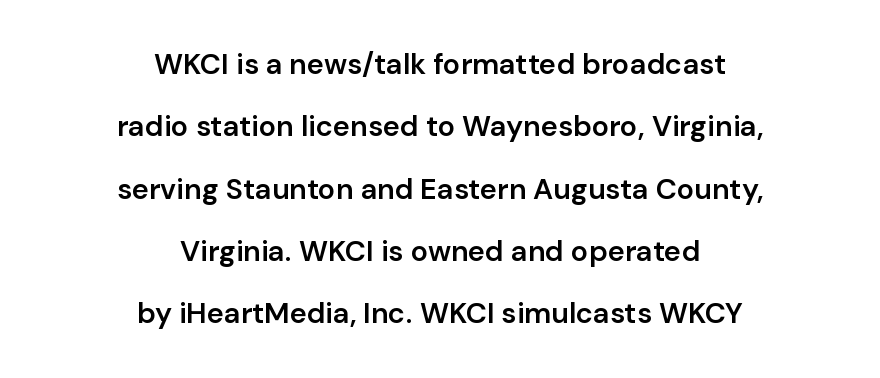
Q: Is the text bold? A: Semi-bold.
Q: Is the text italic (slanted)? A: No, it is upright.
Q: Is the typeface a serif or a sans-serif typeface? A: Sans-serif.
Q: Is the text underlined? A: No.
Q: How is the paragraph aligned? A: Centered.
Q: Is the spacing between letters normal or unusually wide? A: Normal.
Q: Is the spacing between lines tight, normal or loose? A: Loose.
Q: Width (condensed, normal, or wide)? A: Normal.
Q: Stroke contrast? A: Low.
Q: x-height? A: Medium.
Q: Monospaced? A: No.
